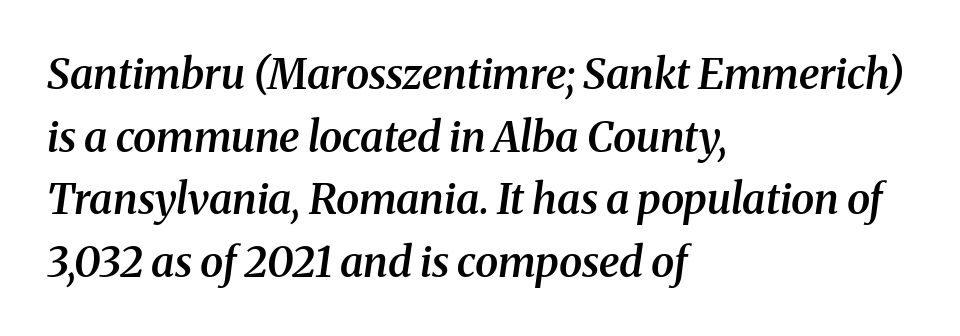
Rule under the text: the space is simply empty. The setting favours the left margin, as ordinary paragraphs usually do. In terms of letterspacing, this is plain default setting. The face used here is seriffed, in the tradition of book romans.
